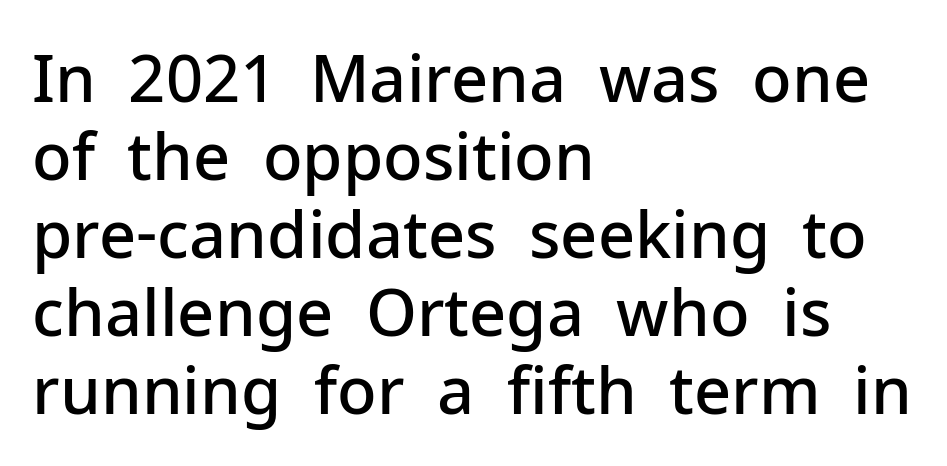
{"serif": "no", "italic": "no", "bold": "semi", "weight": "semibold", "width": "normal", "stroke_contrast": "low", "x_height": "medium", "monospaced": "no", "underline": "no", "align": "left", "line_spacing_ratio": 1.2, "letter_spacing": "normal", "letter_spacing_em": 0.0, "glyph_px": 65}
